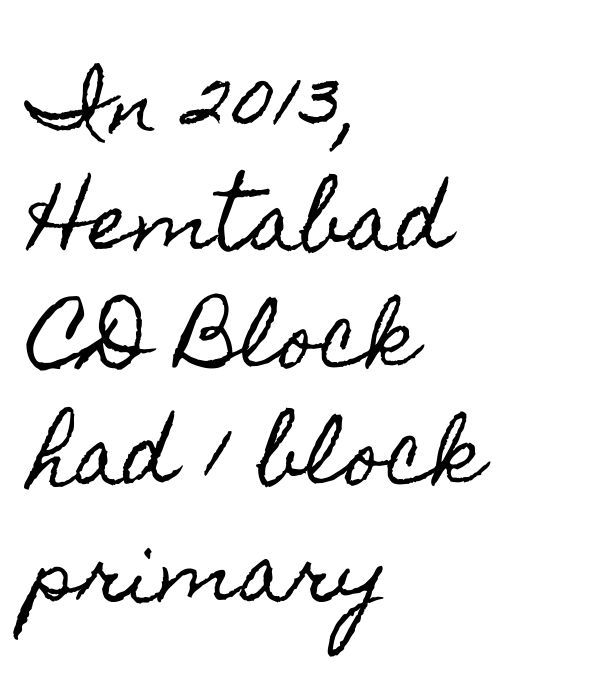
Q: Is the text italic (slanted)? A: Yes.
Q: Is the text underlined? A: No.
Q: How is the paragraph aligned? A: Left-aligned.
Q: Is the spacing between letters normal or unusually wide? A: Normal.
Q: Is the spacing between lines tight, normal or loose? A: Normal.
Q: Width (condensed, normal, or wide)? A: Condensed.
Q: x-height? A: Small.
Q: Monospaced? A: No.
